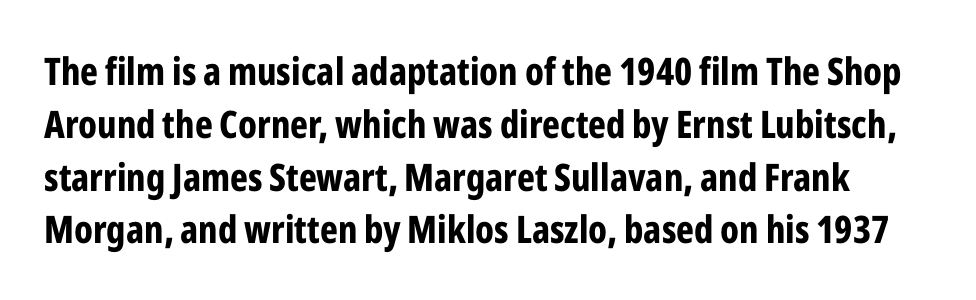
Q: Is the text bold? A: Yes.
Q: Is the text italic (slanted)? A: No, it is upright.
Q: Is the typeface a serif or a sans-serif typeface? A: Sans-serif.
Q: Is the text underlined? A: No.
Q: Is the spacing between letters normal or unusually wide? A: Normal.
Q: Is the spacing between lines tight, normal or loose? A: Normal.
Q: Width (condensed, normal, or wide)? A: Condensed.
Q: Stroke contrast? A: Low.
Q: x-height? A: Medium.
Q: Monospaced? A: No.
